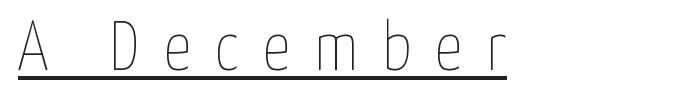
{"italic": "no", "bold": "no", "weight": "thin", "width": "condensed", "stroke_contrast": "low", "x_height": "medium", "monospaced": "no", "underline": "yes", "align": "left", "letter_spacing": "wide", "letter_spacing_em": 0.34, "glyph_px": 70}
